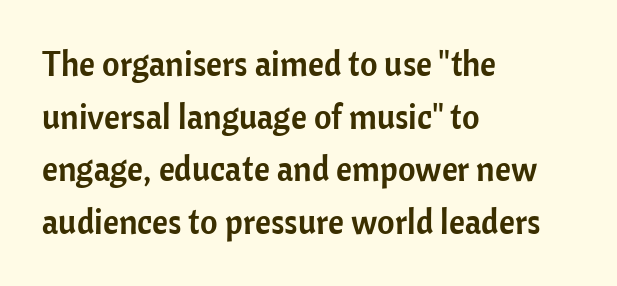
{"serif": "no", "italic": "no", "width": "normal", "stroke_contrast": "low", "x_height": "medium", "monospaced": "no", "underline": "no", "align": "left", "line_spacing": "normal", "line_spacing_ratio": 1.55, "letter_spacing": "normal", "letter_spacing_em": 0.0, "glyph_px": 34}
